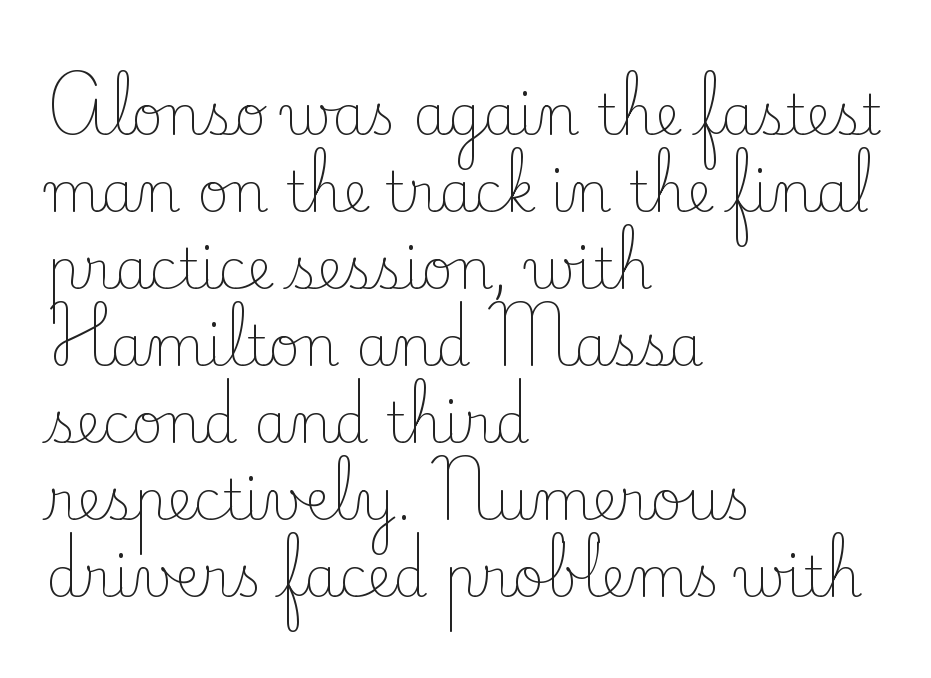
{"serif": "yes", "italic": "no", "bold": "no", "weight": "light", "width": "normal", "stroke_contrast": "low", "x_height": "small", "monospaced": "no", "underline": "no", "align": "left", "line_spacing": "normal", "line_spacing_ratio": 1.4, "letter_spacing": "normal", "letter_spacing_em": 0.0, "glyph_px": 55}
